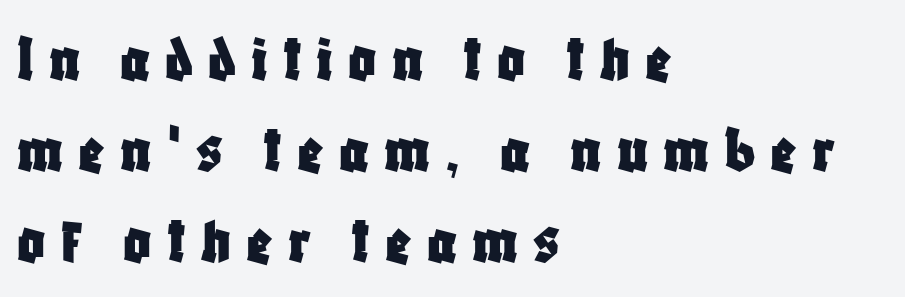
The image shows 68 px condensed sans-serif type, upright; set left-aligned, normal line spacing (1.34x), unusually wide letter spacing (+0.22 em), not underlined; low stroke contrast and a large x-height.
